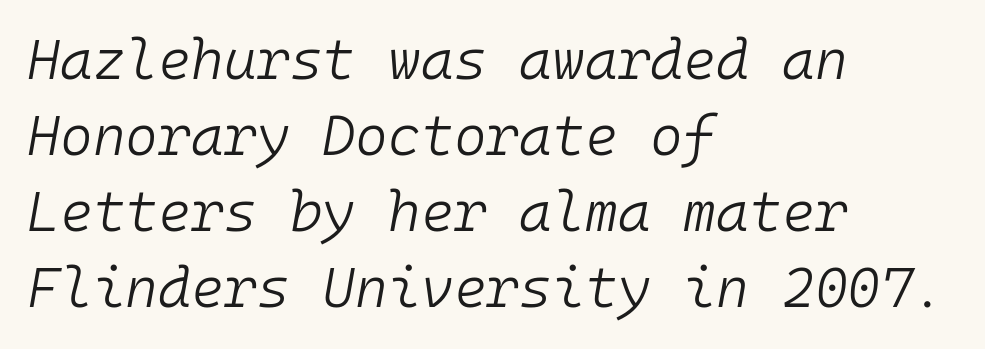
You could count columns in this text — the font is strictly monospaced. This rendering uses left alignment, leaving the right contour irregular. Each row of text sits above clean, open space. Weight: not bold — regular or lighter. Vertical spacing — default.
